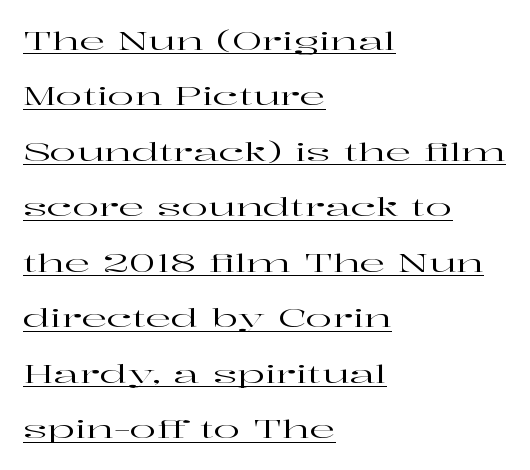
{"italic": "no", "underline": "yes", "align": "left", "line_spacing": "loose", "line_spacing_ratio": 2.22, "letter_spacing": "normal", "letter_spacing_em": 0.0, "glyph_px": 25}
